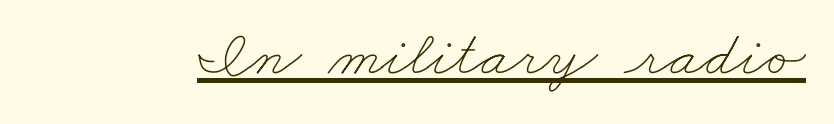
{"bold": "no", "weight": "thin", "width": "wide", "stroke_contrast": "low", "x_height": "small", "monospaced": "no", "underline": "yes", "letter_spacing": "normal", "letter_spacing_em": 0.0, "glyph_px": 65}
